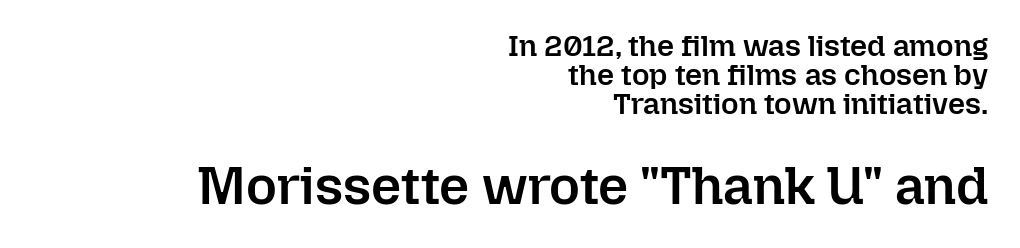
Q: Is the text bold? A: Semi-bold.
Q: Is the text italic (slanted)? A: No, it is upright.
Q: Is the text underlined? A: No.
Q: How is the paragraph aligned? A: Right-aligned.
Q: Is the spacing between letters normal or unusually wide? A: Normal.
Q: Is the spacing between lines tight, normal or loose? A: Tight.
Q: Which block of text is set in a larger size, the first (top) or the second (bottom)? A: The second (bottom) one.
Q: Width (condensed, normal, or wide)? A: Normal.
Q: Stroke contrast? A: Low.
Q: x-height? A: Medium.
Q: Monospaced? A: No.
